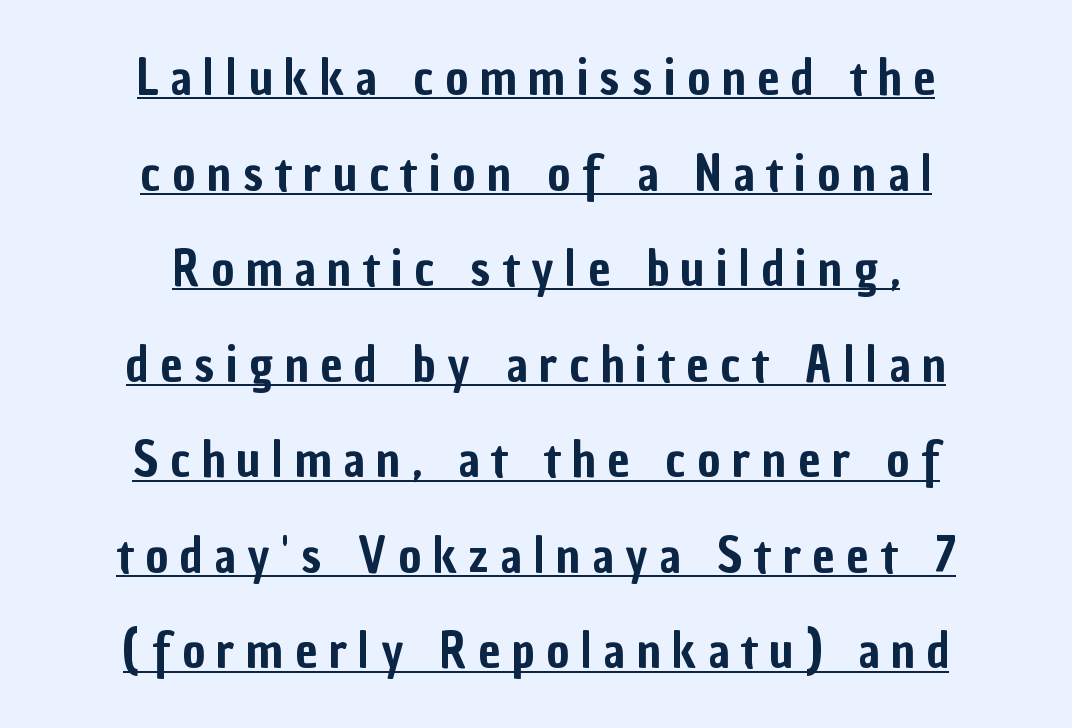
Q: Is the text italic (slanted)? A: No, it is upright.
Q: Is the typeface a serif or a sans-serif typeface? A: Sans-serif.
Q: Is the text underlined? A: Yes.
Q: How is the paragraph aligned? A: Centered.
Q: Is the spacing between letters normal or unusually wide? A: Unusually wide.
Q: Is the spacing between lines tight, normal or loose? A: Loose.
Q: Width (condensed, normal, or wide)? A: Condensed.
Q: Stroke contrast? A: Low.
Q: x-height? A: Medium.
Q: Monospaced? A: No.
